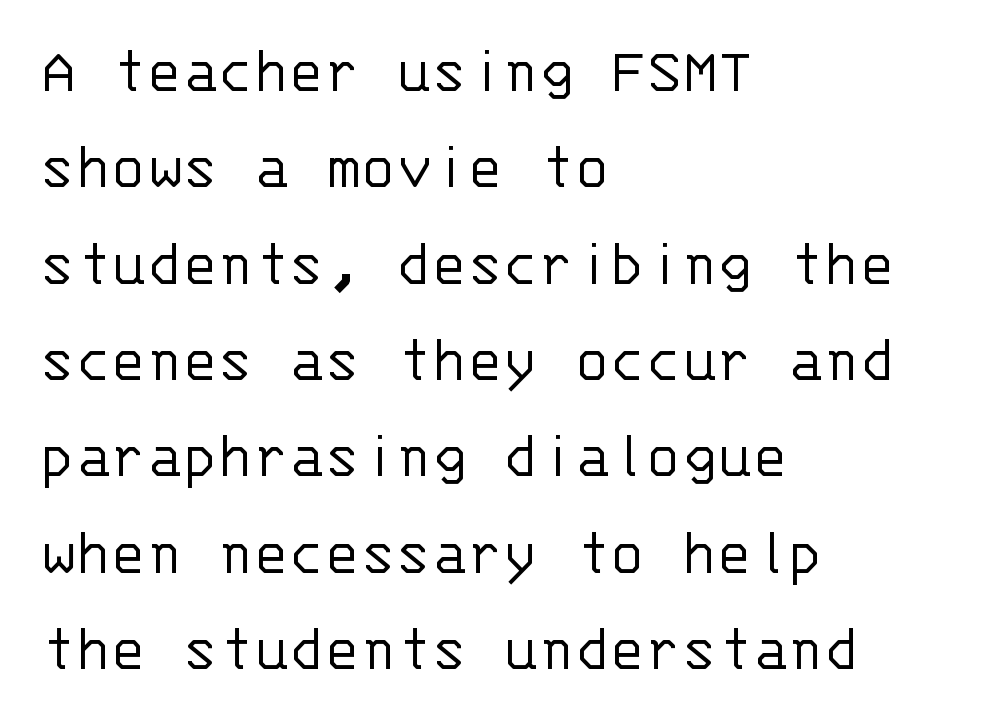
The image shows 66 px light sans-serif type, upright, monospaced; set left-aligned, normal line spacing (1.46x), normal letter spacing, not underlined; low stroke contrast and a large x-height.
